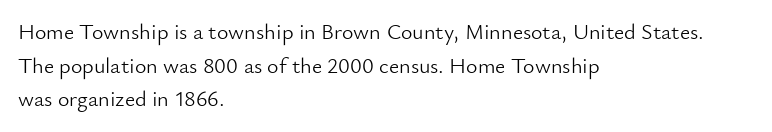
The image shows 22 px text type, upright; set left-aligned, normal line spacing (1.53x), normal letter spacing, not underlined.
